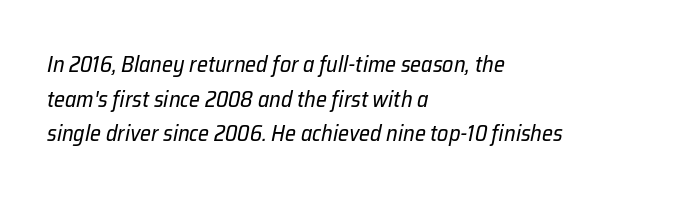
The image shows 22 px text type, italic (leaning right); set left-aligned, normal line spacing (1.57x), normal letter spacing, not underlined.
